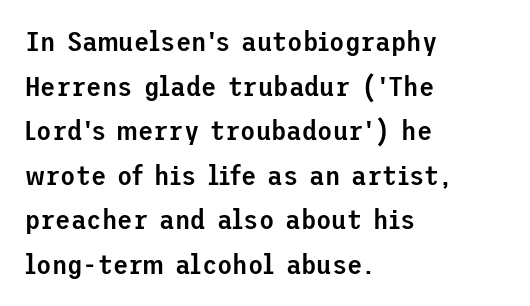
Q: Is the text bold? A: Semi-bold.
Q: Is the text italic (slanted)? A: No, it is upright.
Q: Is the typeface a serif or a sans-serif typeface? A: Sans-serif.
Q: Is the text underlined? A: No.
Q: How is the paragraph aligned? A: Left-aligned.
Q: Is the spacing between letters normal or unusually wide? A: Normal.
Q: Is the spacing between lines tight, normal or loose? A: Normal.
Q: Width (condensed, normal, or wide)? A: Normal.
Q: Stroke contrast? A: Low.
Q: x-height? A: Medium.
